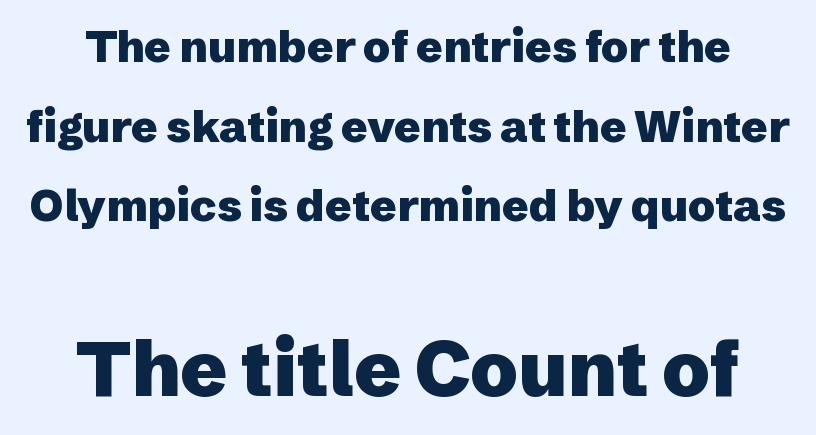
This rendering leaves character spacing at its baseline value. Vertical strokes here are truly vertical. Emphasis by weight is at full strength: bold. Looks like regular typesetting: each glyph gets only the width it needs.
